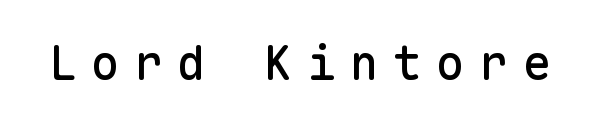
Q: Is the text italic (slanted)? A: No, it is upright.
Q: Is the typeface a serif or a sans-serif typeface? A: Sans-serif.
Q: Is the text underlined? A: No.
Q: Is the spacing between letters normal or unusually wide? A: Unusually wide.
Q: Width (condensed, normal, or wide)? A: Normal.
Q: Stroke contrast? A: Low.
Q: x-height? A: Medium.
Q: Monospaced? A: Yes.
